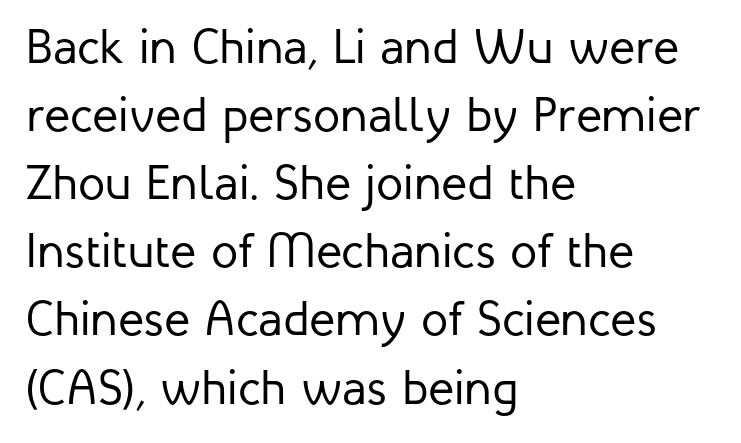
Line starts are locked; line ends wander. Words float on clear page, feet unadorned. Stroke thickness stays within the range of a standard reading face or lighter. Do the characters align in a grid? No, the font is proportional. The rendering uses a moderate line-height, typical for paragraphs.
